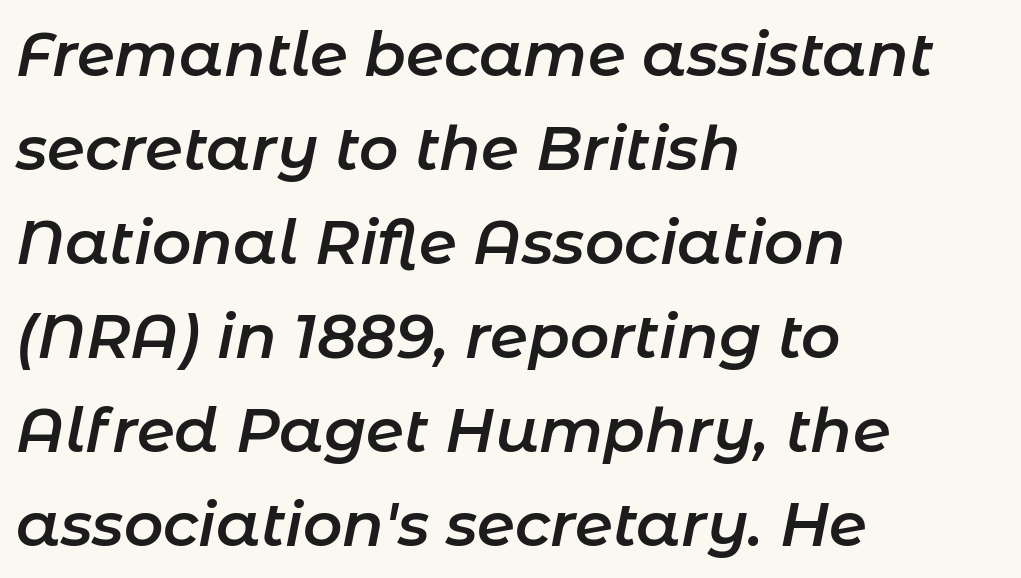
{"italic": "yes", "lean": "right", "slant_degrees": 11, "bold": "semi", "weight": "semibold", "width": "normal", "stroke_contrast": "low", "x_height": "medium", "monospaced": "no", "underline": "no", "align": "left", "line_spacing": "normal", "line_spacing_ratio": 1.54, "letter_spacing": "normal", "letter_spacing_em": 0.0, "glyph_px": 61}
